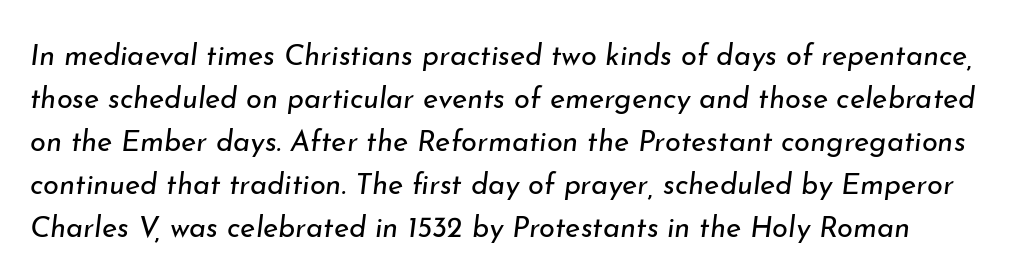
The image shows 29 px regular-weight type, italic (leaning right); set normal line spacing (1.48x), normal letter spacing, not underlined; low stroke contrast and a small x-height.
